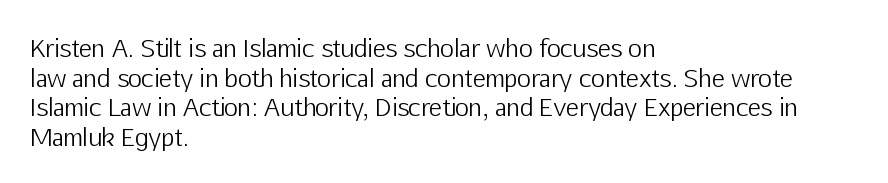
Q: Is the text bold? A: No.
Q: Is the text italic (slanted)? A: No, it is upright.
Q: Is the text underlined? A: No.
Q: How is the paragraph aligned? A: Left-aligned.
Q: Is the spacing between letters normal or unusually wide? A: Normal.
